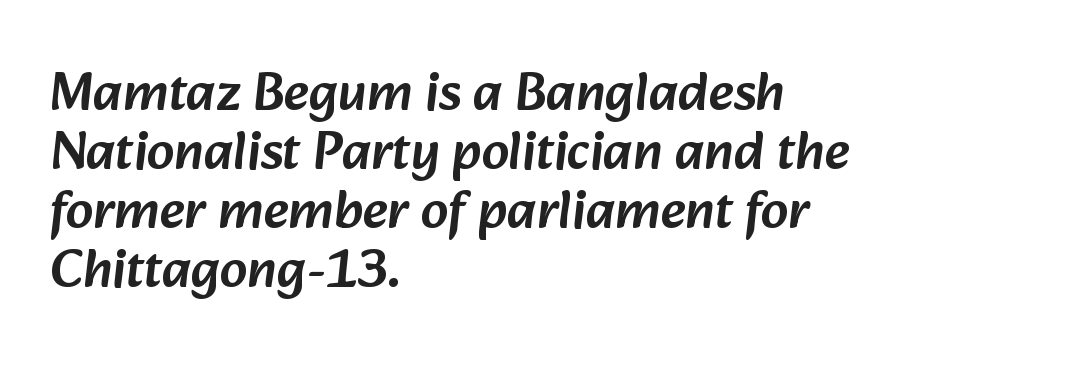
The image shows 54 px sans-serif type; set left-aligned, tight line spacing (1.09x), normal letter spacing, not underlined; low stroke contrast and a medium x-height.
